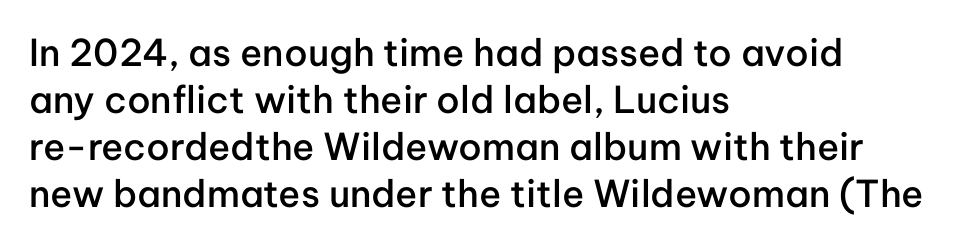
The image shows 37 px semibold sans-serif type, upright; set left-aligned, normal line spacing (1.27x), normal letter spacing, not underlined; low stroke contrast and a medium x-height.
